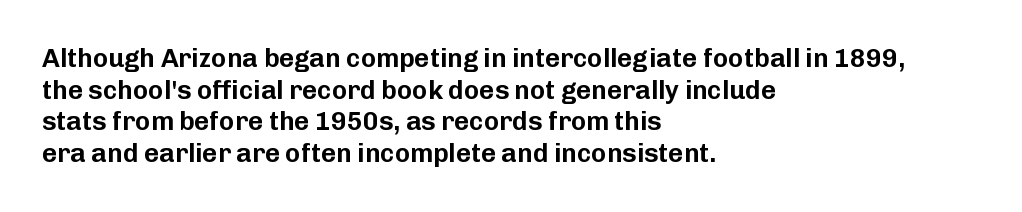
The lettering stays uniformly vertical, giving the passage a roman look. The baseline area is clear. The setting favours the left margin, as ordinary paragraphs usually do. These lines keep a tight, regular rhythm from letter to letter.
